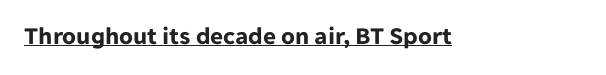
{"italic": "no", "bold": "yes", "underline": "yes", "letter_spacing": "normal", "letter_spacing_em": 0.0, "glyph_px": 25}
